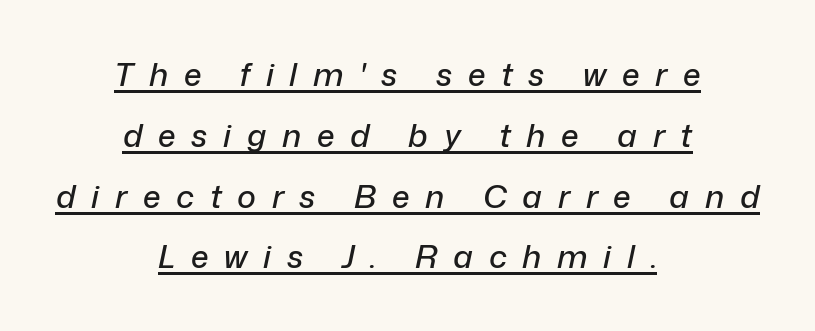
{"italic": "yes", "lean": "right", "slant_degrees": 12, "width": "normal", "stroke_contrast": "low", "x_height": "medium", "monospaced": "no", "underline": "yes", "align": "center", "line_spacing": "loose", "line_spacing_ratio": 1.9, "letter_spacing": "wide", "letter_spacing_em": 0.49, "glyph_px": 32}
